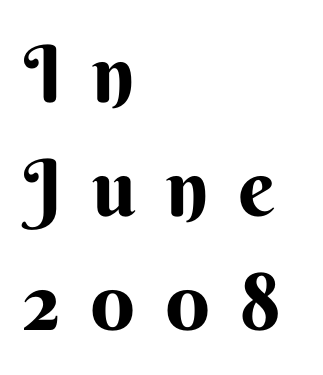
The image shows 79 px bold sans-serif type, upright; set left-aligned, normal line spacing (1.44x), unusually wide letter spacing (+0.38 em), not underlined; medium stroke contrast and a small x-height.
